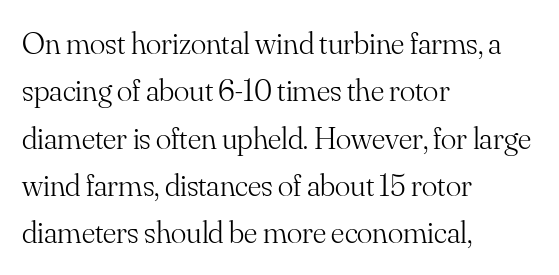
Q: Is the text bold? A: No.
Q: Is the text italic (slanted)? A: No, it is upright.
Q: Is the typeface a serif or a sans-serif typeface? A: Serif.
Q: Is the text underlined? A: No.
Q: How is the paragraph aligned? A: Left-aligned.
Q: Is the spacing between letters normal or unusually wide? A: Normal.
Q: Is the spacing between lines tight, normal or loose? A: Normal.
Q: Width (condensed, normal, or wide)? A: Normal.
Q: Stroke contrast? A: Medium.
Q: x-height? A: Small.
Q: Monospaced? A: No.
